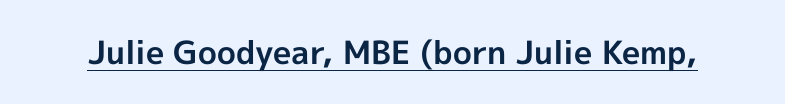
{"serif": "no", "italic": "no", "bold": "yes", "weight": "bold", "width": "normal", "x_height": "medium", "monospaced": "no", "underline": "yes", "letter_spacing": "normal", "letter_spacing_em": 0.0, "glyph_px": 32}
